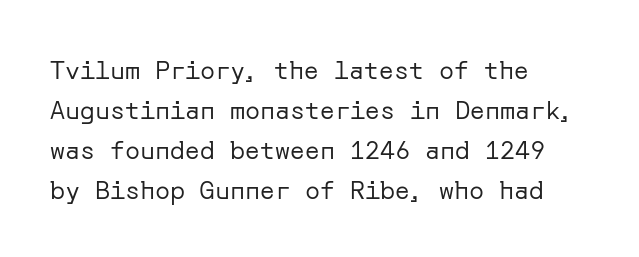
The image shows 25 px text type, upright; set left-aligned, normal line spacing (1.6x), normal letter spacing, not underlined.
